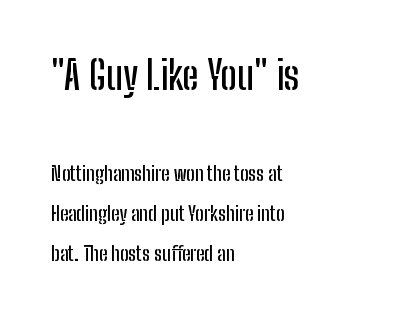
The image shows 39 px condensed sans-serif type, upright; set left-aligned, loose line spacing (2.01x), normal letter spacing, not underlined; the first (top) block is 1.95x larger; low stroke contrast and a medium x-height.
